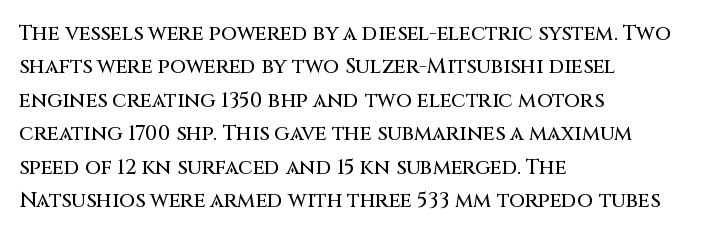
{"italic": "no", "underline": "no", "align": "left", "line_spacing": "normal", "line_spacing_ratio": 1.59, "letter_spacing": "normal", "letter_spacing_em": 0.0, "glyph_px": 21}
